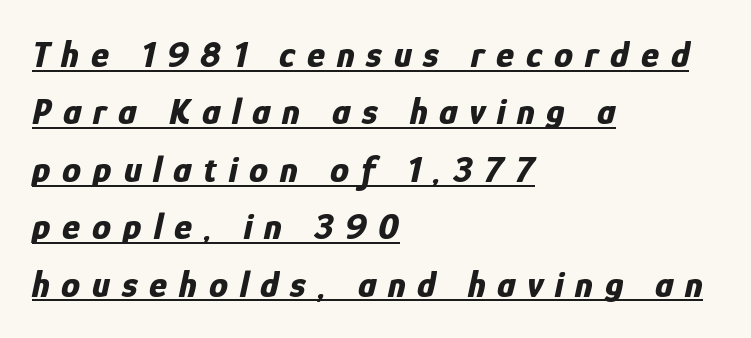
The image shows 38 px bold, condensed type, italic (leaning right); set left-aligned, normal line spacing (1.51x), unusually wide letter spacing (+0.31 em), underlined; low stroke contrast and a medium x-height.
